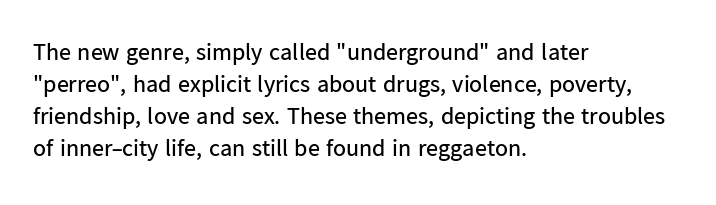
Q: Is the text bold? A: No.
Q: Is the text italic (slanted)? A: No, it is upright.
Q: Is the text underlined? A: No.
Q: How is the paragraph aligned? A: Left-aligned.
Q: Is the spacing between letters normal or unusually wide? A: Normal.
Q: Is the spacing between lines tight, normal or loose? A: Normal.
